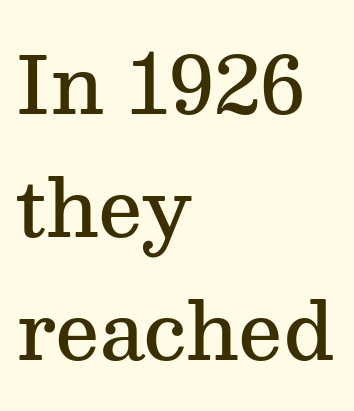
Typesetter's note: demi weight, one step under bold. Does the leading feel generous? No, just average. The letters advance in unequal steps, a hallmark of proportional type. Designer's note — italics off, roman on. Line beginnings align vertically; line endings do not.
